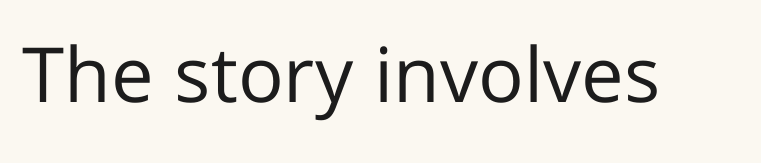
{"serif": "no", "italic": "no", "bold": "no", "weight": "regular", "width": "normal", "stroke_contrast": "low", "x_height": "medium", "monospaced": "no", "underline": "no", "letter_spacing": "normal", "letter_spacing_em": 0.0, "glyph_px": 76}
